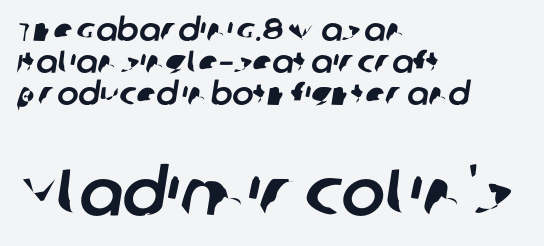
These lines are rendered in a variable-pitch font. Decoration check: the copy has no underline. The passage is arranged the way most books set body copy — flush left. Serifs: no, the terminals of the letterforms are clean.
